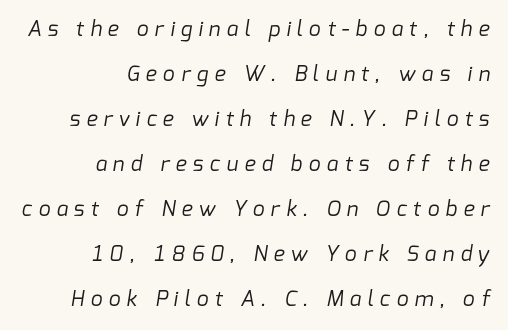
Q: Is the text bold? A: No.
Q: Is the text underlined? A: No.
Q: How is the paragraph aligned? A: Right-aligned.
Q: Is the spacing between letters normal or unusually wide? A: Unusually wide.
Q: Is the spacing between lines tight, normal or loose? A: Loose.
